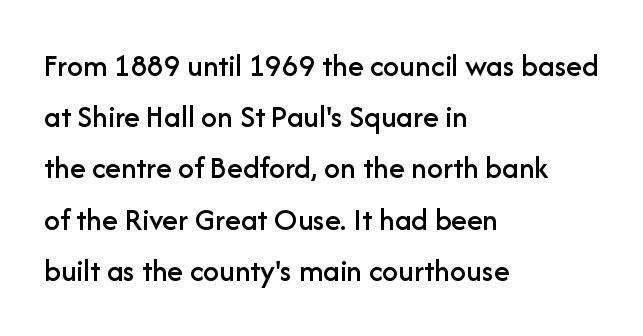
Note the varied advance widths — an 'i' is clearly narrower than an 'm'. Rows of type keep a routine distance in the vertical direction. A student would call this left alignment; a typographer would say flush left, rag right. Underlining? Definitely not there.
